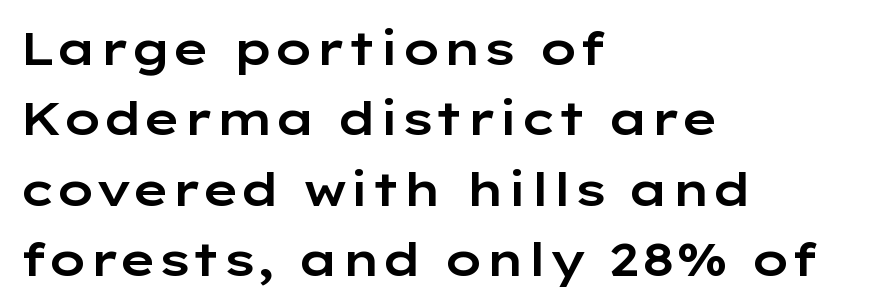
{"serif": "no", "italic": "no", "width": "wide", "stroke_contrast": "low", "x_height": "medium", "monospaced": "no", "underline": "no", "align": "left", "line_spacing": "normal", "line_spacing_ratio": 1.53, "letter_spacing": "normal", "letter_spacing_em": 0.0, "glyph_px": 46}
